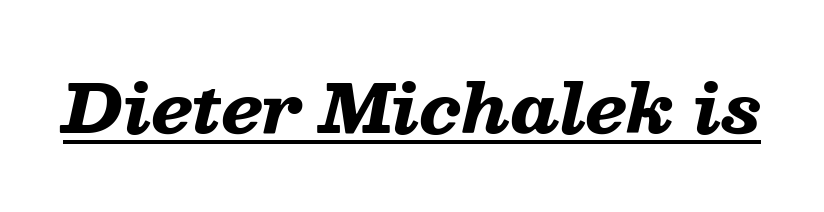
The image shows 66 px heavy, wide type, italic (leaning right); set normal letter spacing, underlined; low stroke contrast and a medium x-height.
